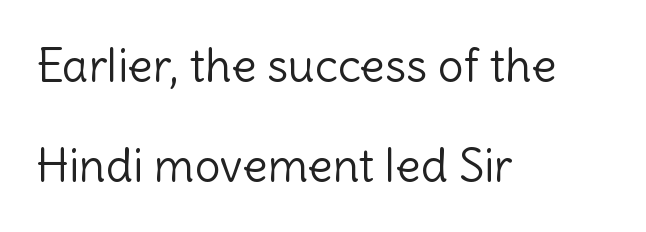
{"serif": "no", "italic": "no", "bold": "no", "weight": "light", "width": "normal", "x_height": "medium", "monospaced": "no", "underline": "no", "align": "left", "line_spacing": "loose", "line_spacing_ratio": 2.18, "letter_spacing": "normal", "letter_spacing_em": 0.0, "glyph_px": 46}
